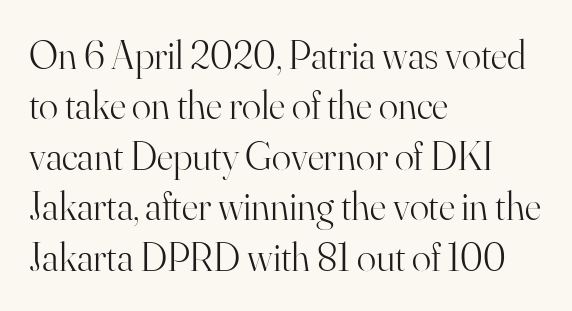
No letter is thick-stroked: the sample isn't bold. Type without underlining. The passage shown has conventional tracking throughout. Quick note: not italic, upright.
